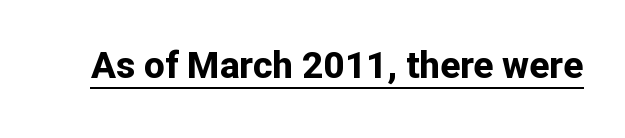
{"serif": "no", "italic": "no", "bold": "yes", "weight": "bold", "width": "normal", "stroke_contrast": "low", "x_height": "medium", "monospaced": "no", "underline": "yes", "letter_spacing": "normal", "letter_spacing_em": 0.0, "glyph_px": 37}
